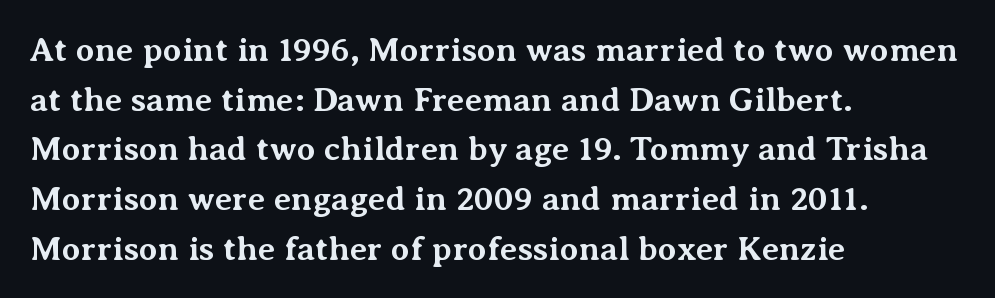
Q: Is the text bold? A: Yes.
Q: Is the text italic (slanted)? A: No, it is upright.
Q: Is the typeface a serif or a sans-serif typeface? A: Serif.
Q: Is the text underlined? A: No.
Q: How is the paragraph aligned? A: Left-aligned.
Q: Is the spacing between letters normal or unusually wide? A: Normal.
Q: Is the spacing between lines tight, normal or loose? A: Normal.
Q: Width (condensed, normal, or wide)? A: Normal.
Q: Stroke contrast? A: Medium.
Q: x-height? A: Medium.
Q: Monospaced? A: No.
